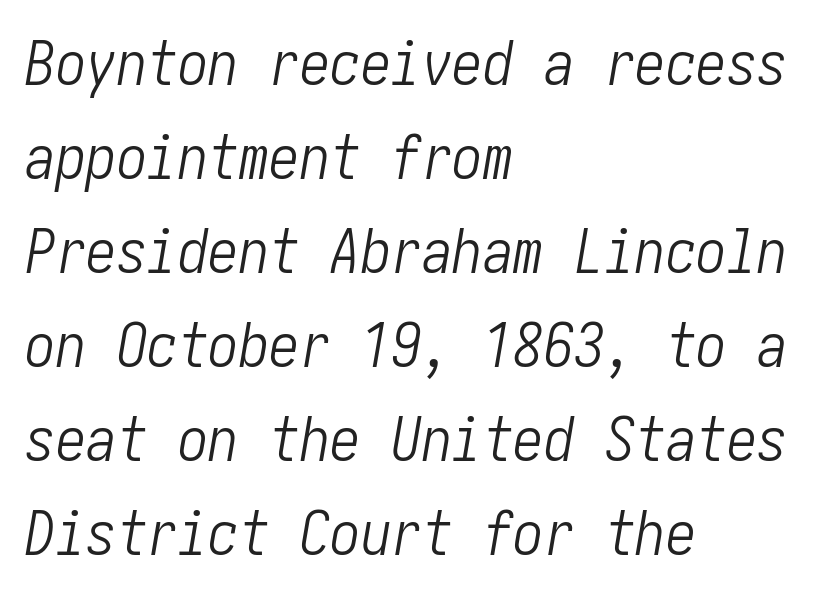
The face looks like a standard text weight, possibly lighter. Compared with typical body copy, the letter spacing here is the same. Teacher's note: observe the even left margin — that is flush-left alignment. Evenly set lines give the paragraph a standard silhouette. Bare-footed words on every line.
